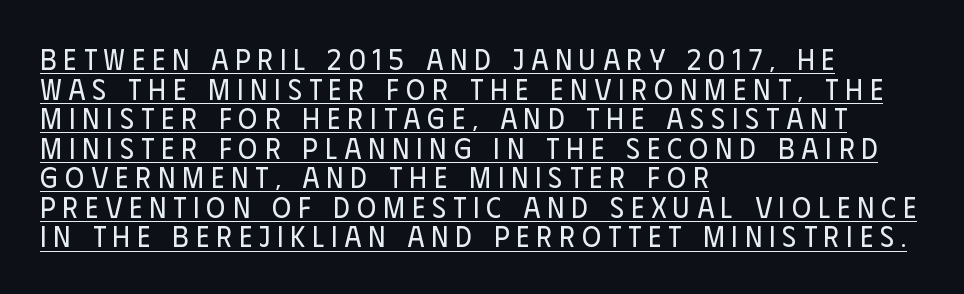
{"serif": "no", "italic": "no", "bold": "no", "weight": "regular", "width": "condensed", "stroke_contrast": "low", "x_height": "large", "monospaced": "no", "underline": "yes", "align": "left", "line_spacing": "tight", "line_spacing_ratio": 1.02, "letter_spacing": "wide", "letter_spacing_em": 0.25, "glyph_px": 29}
